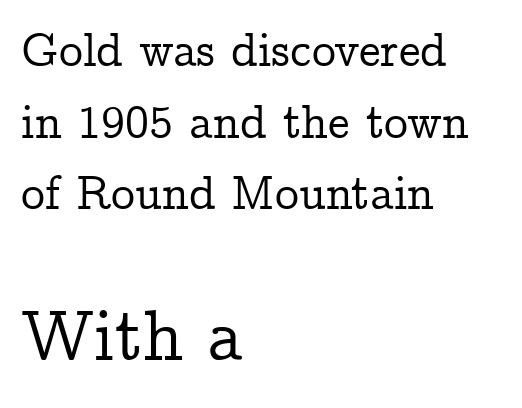
Q: Is the text italic (slanted)? A: No, it is upright.
Q: Is the typeface a serif or a sans-serif typeface? A: Serif.
Q: Is the text underlined? A: No.
Q: How is the paragraph aligned? A: Left-aligned.
Q: Is the spacing between letters normal or unusually wide? A: Normal.
Q: Is the spacing between lines tight, normal or loose? A: Normal.
Q: Which block of text is set in a larger size, the first (top) or the second (bottom)? A: The second (bottom) one.
Q: Width (condensed, normal, or wide)? A: Normal.
Q: Stroke contrast? A: Low.
Q: x-height? A: Medium.
Q: Monospaced? A: No.
